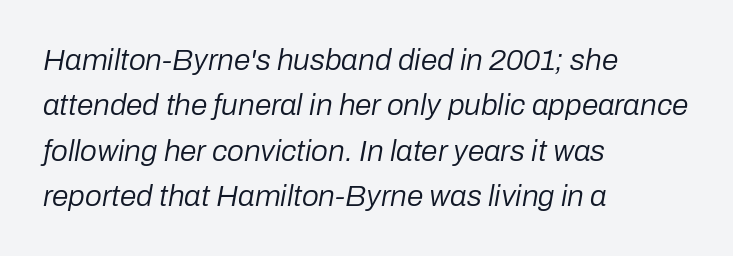
{"italic": "yes", "lean": "right", "slant_degrees": 10, "bold": "no", "weight": "regular", "width": "normal", "stroke_contrast": "low", "x_height": "medium", "monospaced": "no", "underline": "no", "align": "left", "line_spacing": "normal", "line_spacing_ratio": 1.51, "letter_spacing": "normal", "letter_spacing_em": 0.0, "glyph_px": 30}
